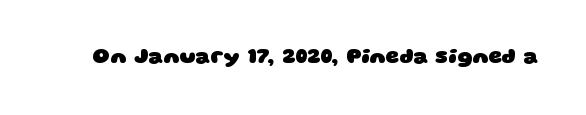
{"bold": "yes", "underline": "no", "letter_spacing": "normal", "letter_spacing_em": 0.0, "glyph_px": 21}
